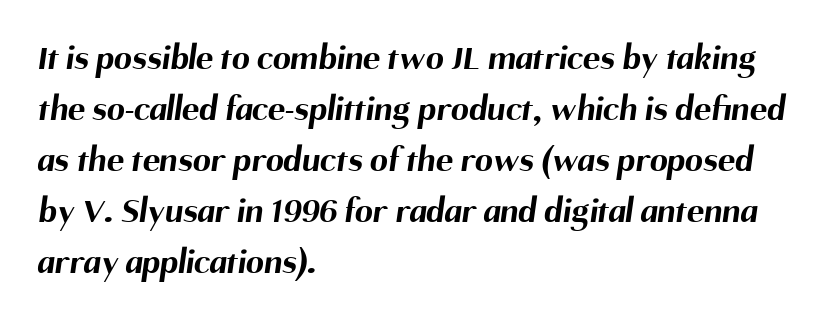
{"serif": "no", "bold": "yes", "weight": "bold", "width": "normal", "stroke_contrast": "medium", "x_height": "medium", "monospaced": "no", "underline": "no", "align": "left", "line_spacing": "normal", "line_spacing_ratio": 1.42, "letter_spacing": "normal", "letter_spacing_em": 0.0, "glyph_px": 36}
